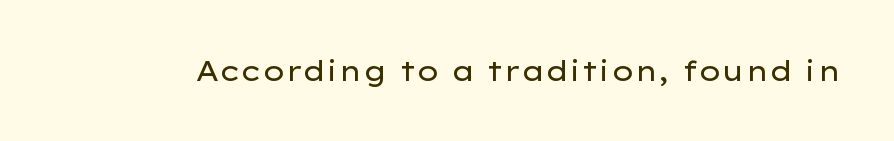
Spacing verdict: proportional, widths tailored to each character. Note: no serifs on the glyphs. Vertical stems look standard width or narrower in stroke. Is the letter spacing exaggerated? No — it looks like the ordinary default. Lines of text with bare space underneath.
